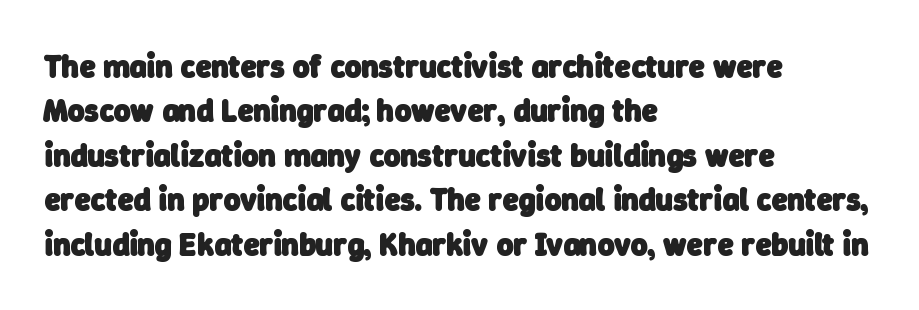
Q: Is the text bold? A: Yes.
Q: Is the typeface a serif or a sans-serif typeface? A: Sans-serif.
Q: Is the text underlined? A: No.
Q: How is the paragraph aligned? A: Left-aligned.
Q: Is the spacing between letters normal or unusually wide? A: Normal.
Q: Is the spacing between lines tight, normal or loose? A: Normal.
Q: Width (condensed, normal, or wide)? A: Normal.
Q: Stroke contrast? A: Low.
Q: x-height? A: Medium.
Q: Monospaced? A: No.
